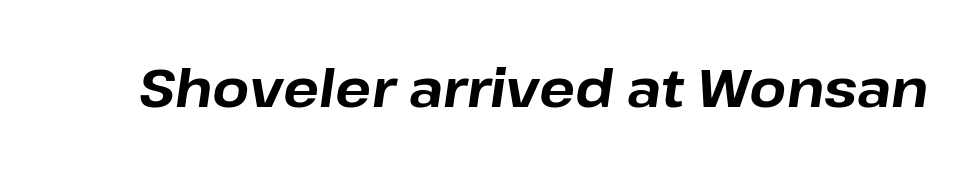
The image shows 53 px bold type, italic (leaning right); set normal letter spacing, not underlined; low stroke contrast and a medium x-height.
